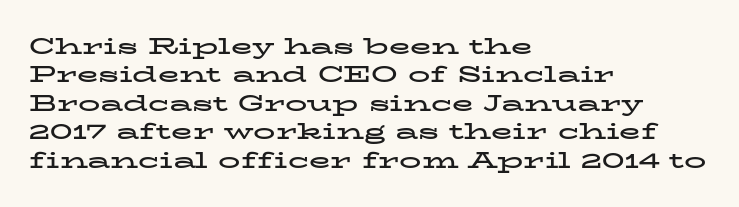
Q: Is the text bold? A: Yes.
Q: Is the text italic (slanted)? A: No, it is upright.
Q: Is the text underlined? A: No.
Q: How is the paragraph aligned? A: Left-aligned.
Q: Is the spacing between letters normal or unusually wide? A: Normal.
Q: Is the spacing between lines tight, normal or loose? A: Normal.
